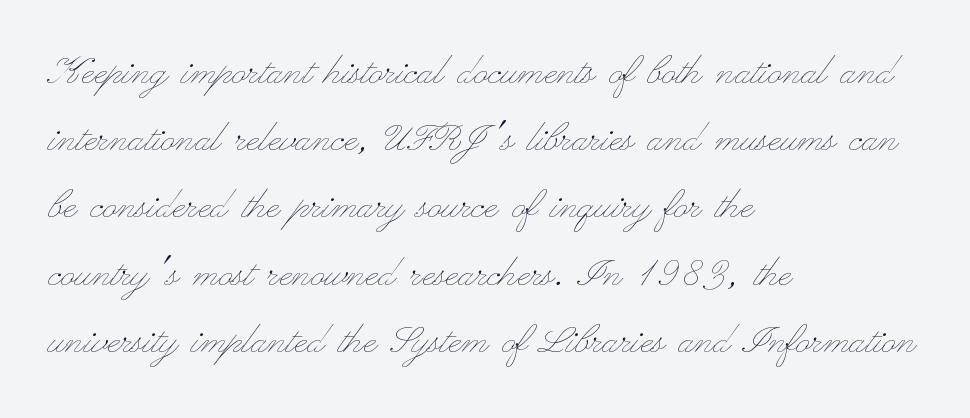
Q: Is the text bold? A: No.
Q: Is the text italic (slanted)? A: Yes.
Q: Is the text underlined? A: No.
Q: How is the paragraph aligned? A: Left-aligned.
Q: Is the spacing between letters normal or unusually wide? A: Normal.
Q: Is the spacing between lines tight, normal or loose? A: Normal.
Q: Width (condensed, normal, or wide)? A: Wide.
Q: Stroke contrast? A: Low.
Q: x-height? A: Small.
Q: Monospaced? A: No.
